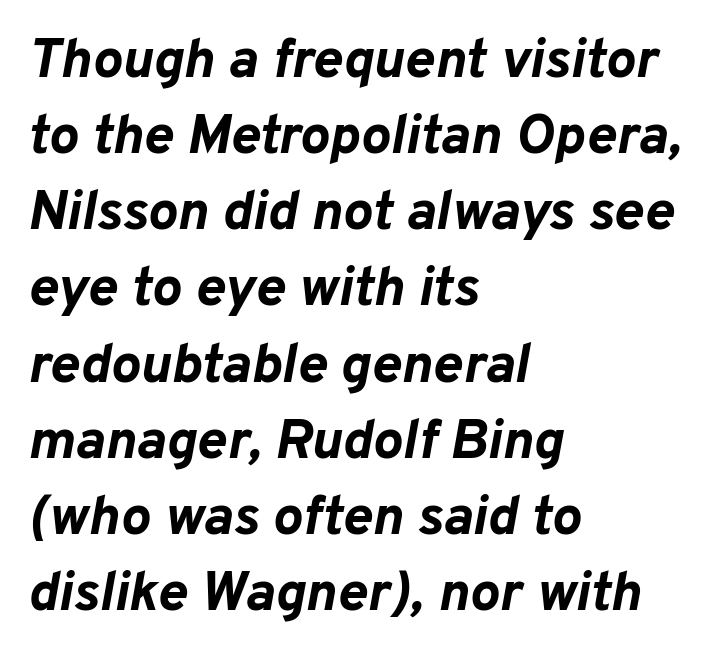
The rag falls on the right side of this text block. Nobody touched the tracking dial on this one. Quick note: underline off. Designer's note — italics engaged. These lines carry a lot of weight — the face is fully bold. Do the characters align in a grid? No, the font is proportional.
